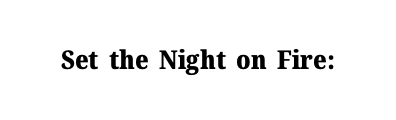
{"italic": "no", "bold": "yes", "underline": "no", "letter_spacing": "normal", "letter_spacing_em": 0.0, "glyph_px": 26}
